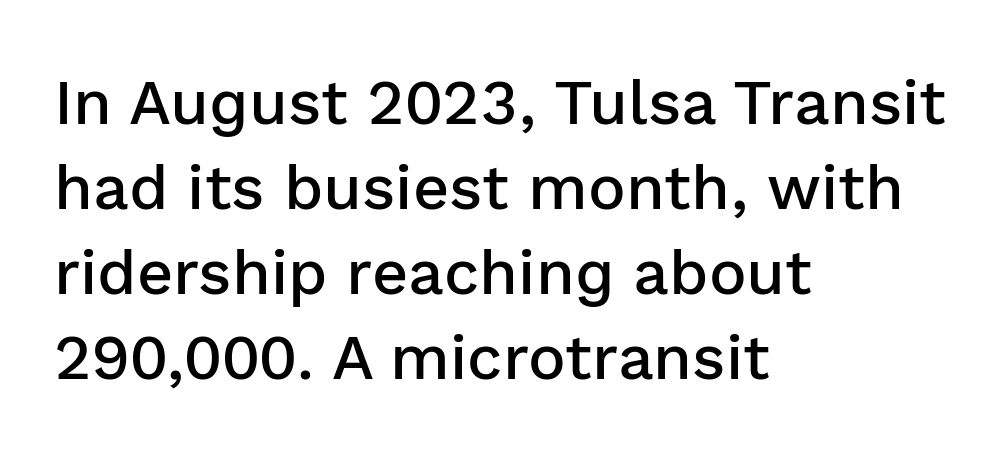
{"serif": "no", "italic": "no", "bold": "semi", "weight": "semibold", "width": "normal", "stroke_contrast": "low", "x_height": "medium", "monospaced": "no", "underline": "no", "align": "left", "line_spacing": "normal", "line_spacing_ratio": 1.35, "letter_spacing": "normal", "letter_spacing_em": 0.0, "glyph_px": 63}
